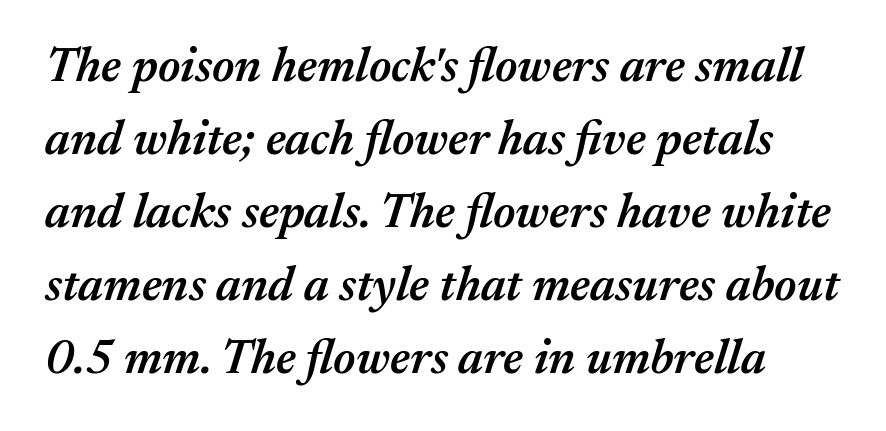
{"italic": "yes", "lean": "right", "slant_degrees": 17, "bold": "semi", "weight": "semibold", "width": "normal", "stroke_contrast": "medium", "x_height": "medium", "monospaced": "no", "underline": "no", "line_spacing": "normal", "line_spacing_ratio": 1.52, "letter_spacing": "normal", "letter_spacing_em": 0.0, "glyph_px": 48}
